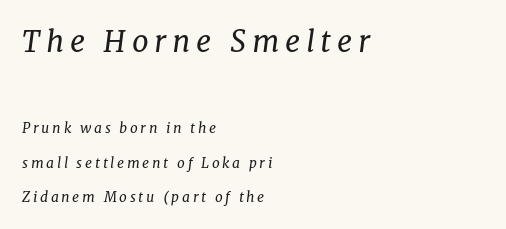
Does the lettering tilt? It does — this is italic. Whoever set this made the first block the dominant, larger element. What kind of face is this? One with serifs. Horizontal alignment here is leftward, the default for most running prose. Is this a heavy cut? Hardly; it is regular or lighter. Vertical spacing — loose.
